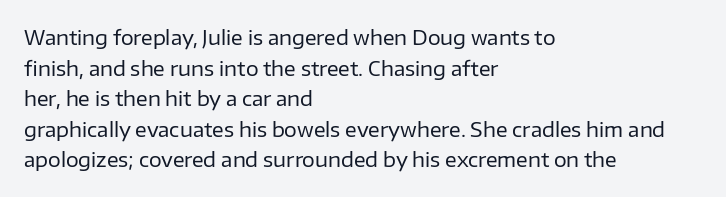
{"italic": "no", "bold": "no", "underline": "no", "align": "left", "line_spacing": "normal", "line_spacing_ratio": 1.53, "letter_spacing": "normal", "letter_spacing_em": 0.0, "glyph_px": 20}
